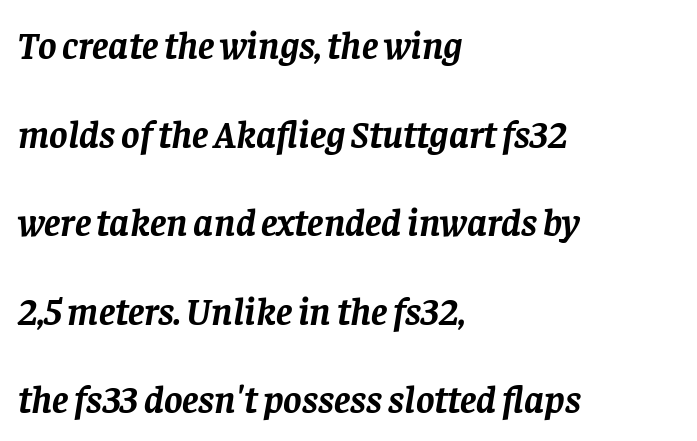
The image shows 39 px semibold serif type, italic (leaning right); set left-aligned, loose line spacing (2.27x), normal letter spacing, not underlined; low stroke contrast and a large x-height.
